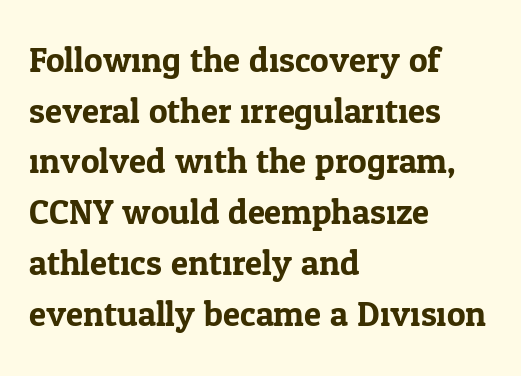
The image shows 35 px serif type, upright; set left-aligned, normal line spacing (1.45x), normal letter spacing, not underlined; low stroke contrast and a medium x-height.
